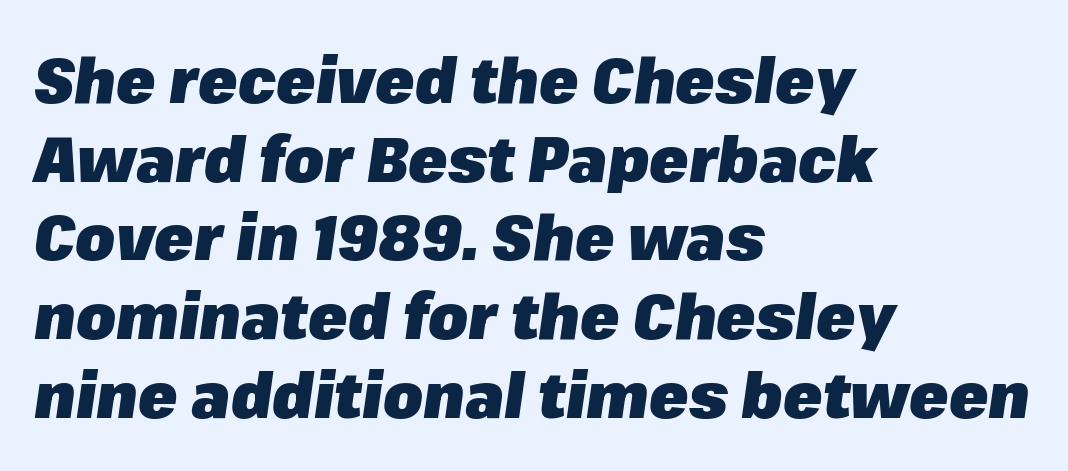
{"italic": "yes", "lean": "right", "slant_degrees": 8, "bold": "yes", "weight": "heavy", "width": "normal", "stroke_contrast": "low", "x_height": "medium", "monospaced": "no", "underline": "no", "align": "left", "line_spacing_ratio": 1.23, "letter_spacing": "normal", "letter_spacing_em": 0.0, "glyph_px": 64}
